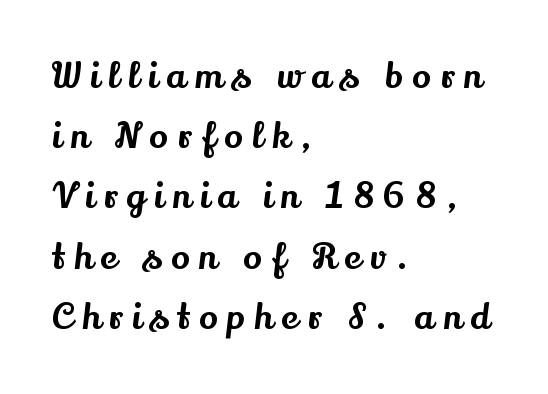
Q: Is the text italic (slanted)? A: Yes.
Q: Is the typeface a serif or a sans-serif typeface? A: Serif.
Q: Is the text underlined? A: No.
Q: How is the paragraph aligned? A: Left-aligned.
Q: Is the spacing between letters normal or unusually wide? A: Unusually wide.
Q: Width (condensed, normal, or wide)? A: Normal.
Q: Stroke contrast? A: Medium.
Q: x-height? A: Small.
Q: Monospaced? A: No.
